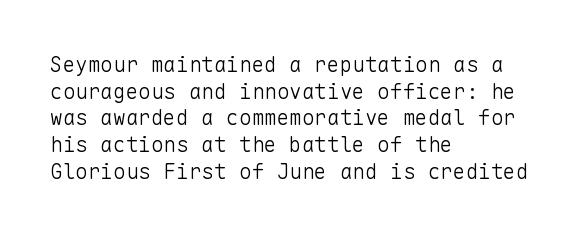
{"italic": "no", "bold": "no", "underline": "no", "align": "left", "line_spacing": "normal", "line_spacing_ratio": 1.27, "letter_spacing": "normal", "letter_spacing_em": 0.0, "glyph_px": 21}
